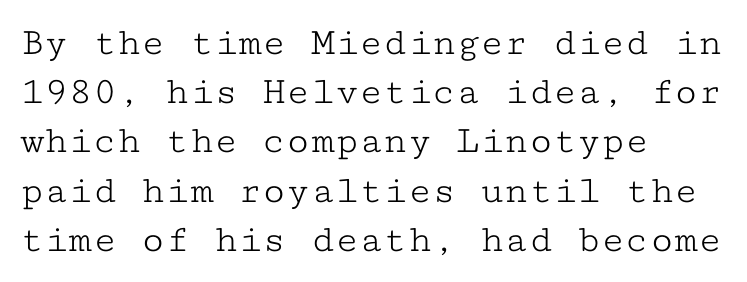
Here the designer chose a console-style face with uniform glyph widths. The typeface chosen for these lines features serifs. Typeset ragged right — the left edge is the straight one. The specimen reads as upright at a glance. The weight would be labelled regular, book, light, or lighter still.
